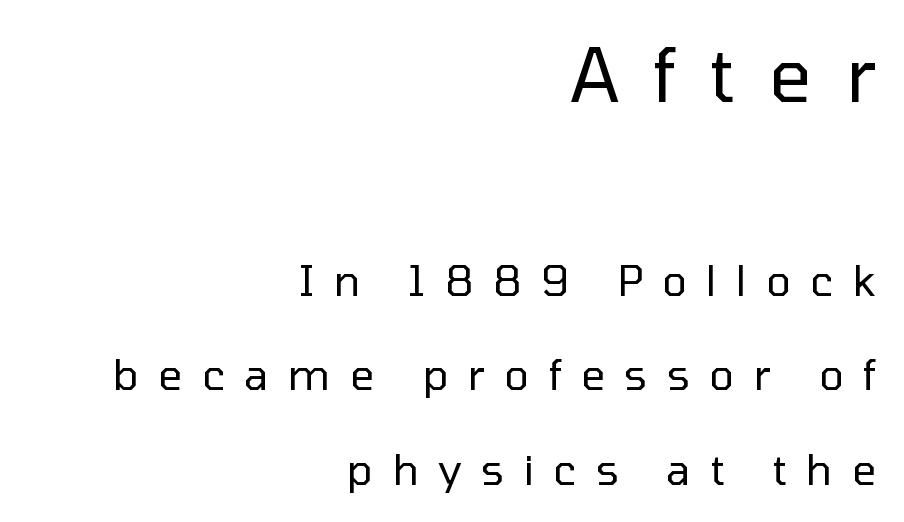
{"serif": "no", "italic": "no", "bold": "no", "weight": "regular", "width": "normal", "stroke_contrast": "low", "x_height": "medium", "monospaced": "no", "underline": "no", "align": "right", "line_spacing": "loose", "line_spacing_ratio": 2.25, "letter_spacing": "wide", "letter_spacing_em": 0.46, "larger_block": "first", "size_ratio": 1.76, "glyph_px": 74}
